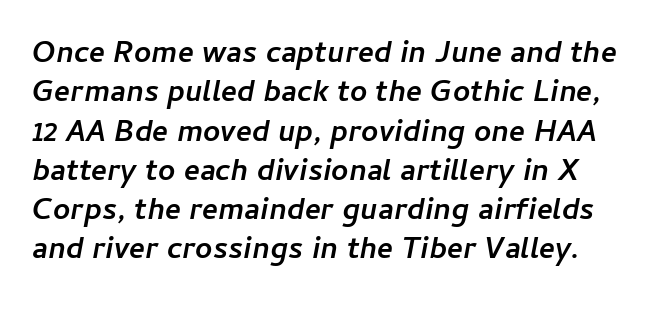
Q: Is the text bold? A: Yes.
Q: Is the text italic (slanted)? A: Yes, it leans right by about 11 degrees.
Q: Is the text underlined? A: No.
Q: Is the spacing between letters normal or unusually wide? A: Normal.
Q: Is the spacing between lines tight, normal or loose? A: Normal.
Q: Width (condensed, normal, or wide)? A: Normal.
Q: Stroke contrast? A: Low.
Q: x-height? A: Medium.
Q: Monospaced? A: No.
